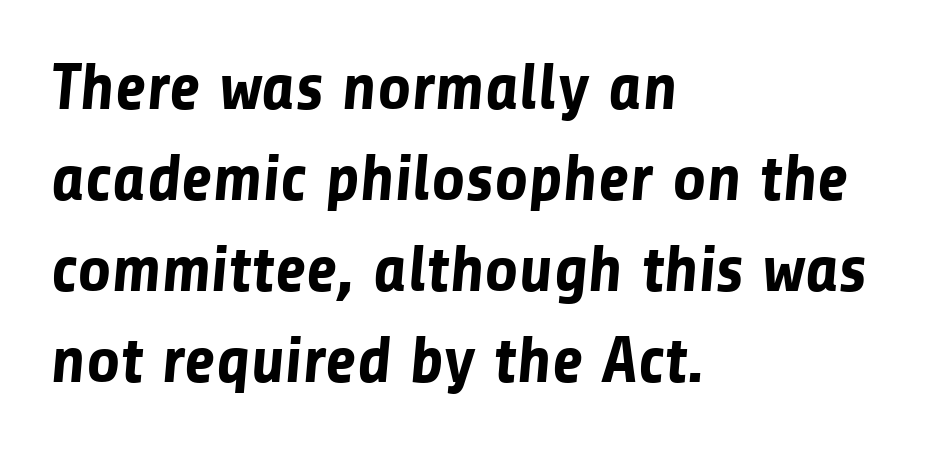
You could not count columns in this text — the font is proportionally spaced. The vertical gap from one line to the next is medium. Compared with typical body copy, the letter spacing here is the same. This is heavy type, rendered in bold. Descenders hang freely into open space.
